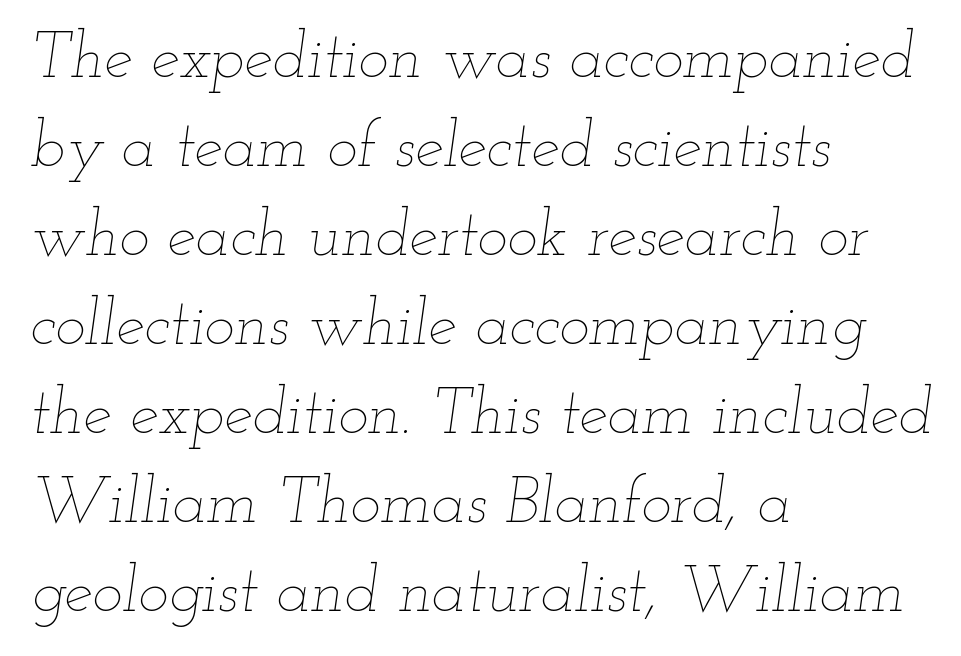
{"italic": "yes", "lean": "right", "slant_degrees": 12, "bold": "no", "weight": "thin", "width": "wide", "stroke_contrast": "low", "x_height": "small", "monospaced": "no", "underline": "no", "align": "left", "line_spacing": "normal", "line_spacing_ratio": 1.39, "letter_spacing": "normal", "letter_spacing_em": 0.0, "glyph_px": 64}
